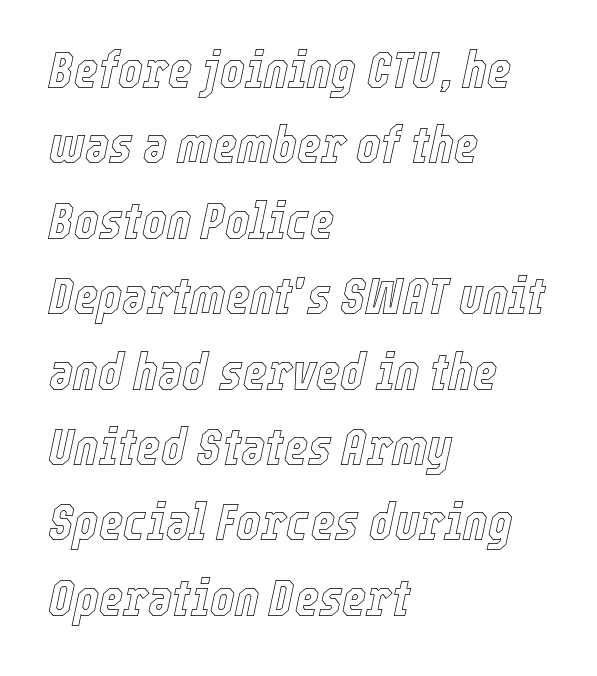
{"italic": "yes", "lean": "right", "slant_degrees": 12, "width": "condensed", "x_height": "medium", "monospaced": "no", "underline": "no", "align": "left", "line_spacing": "normal", "line_spacing_ratio": 1.45, "letter_spacing": "normal", "letter_spacing_em": 0.0, "glyph_px": 52}
